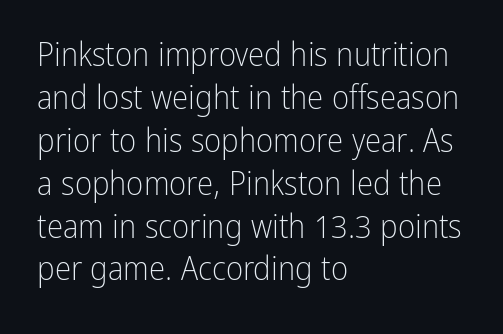
Proportional: the letters do not fall into vertical columns. Designer's note — italics off, roman on. This sample is left-justified, so line endings fall wherever the words run out. Beneath every word, the page is bare.
